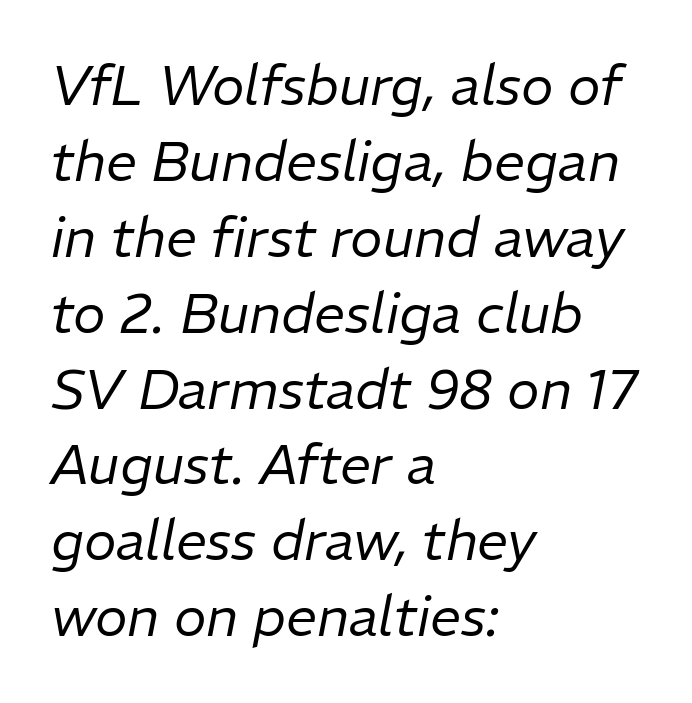
{"italic": "yes", "lean": "right", "slant_degrees": 11, "bold": "no", "weight": "regular", "width": "normal", "stroke_contrast": "low", "x_height": "medium", "monospaced": "no", "underline": "no", "align": "left", "line_spacing": "normal", "line_spacing_ratio": 1.38, "letter_spacing": "normal", "letter_spacing_em": 0.0, "glyph_px": 55}
